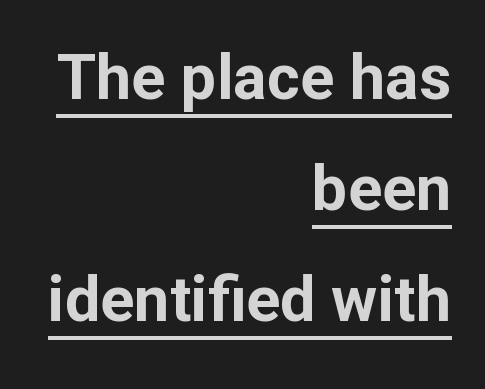
Q: Is the text bold? A: Yes.
Q: Is the text italic (slanted)? A: No, it is upright.
Q: Is the typeface a serif or a sans-serif typeface? A: Sans-serif.
Q: Is the text underlined? A: Yes.
Q: How is the paragraph aligned? A: Right-aligned.
Q: Is the spacing between letters normal or unusually wide? A: Normal.
Q: Width (condensed, normal, or wide)? A: Normal.
Q: Stroke contrast? A: Low.
Q: x-height? A: Medium.
Q: Monospaced? A: No.
